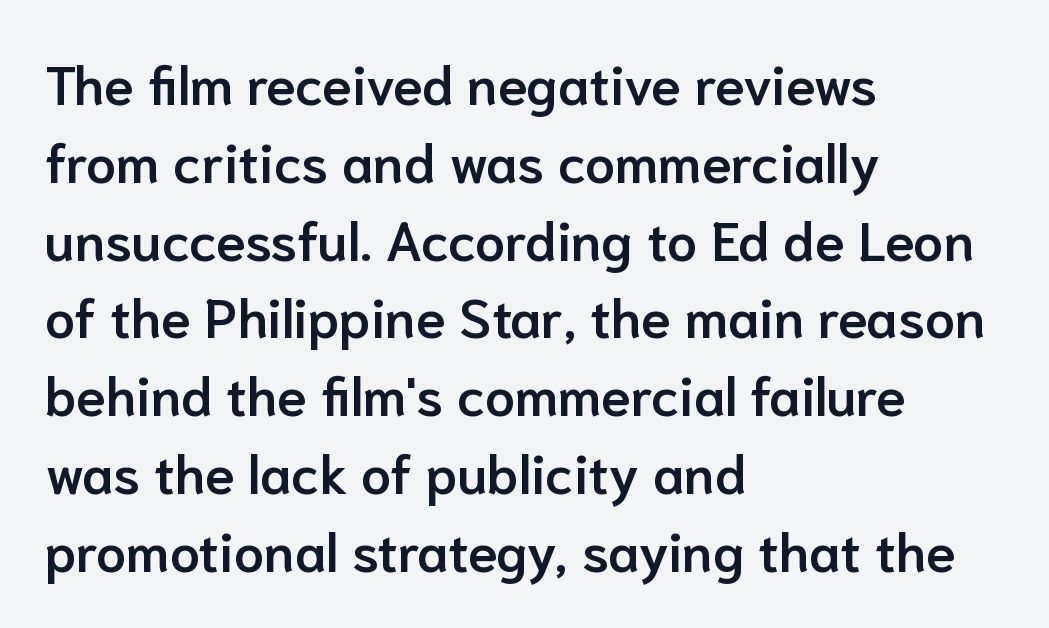
The image shows 54 px semibold sans-serif type, upright; set left-aligned, normal line spacing (1.44x), normal letter spacing, not underlined; low stroke contrast and a medium x-height.
